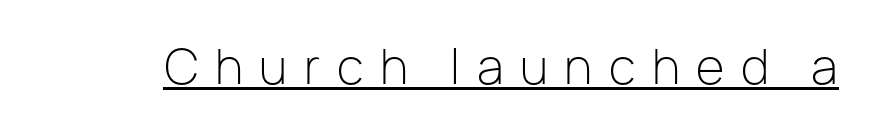
Is there any slant? The stems are plumb. The glyphs are accompanied by a horizontal stroke just below them. Glyph-to-glyph distance is far greater than everyday printed text. Here the designer chose a conventional face with non-uniform glyph widths. These lines are composed in type without serifs. These glyphs show unthickened strokes, regular width or finer.
